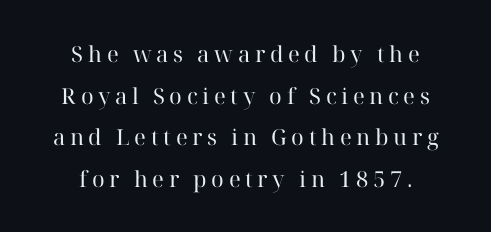
{"italic": "no", "bold": "no", "underline": "no", "align": "center", "line_spacing_ratio": 1.89, "letter_spacing": "wide", "letter_spacing_em": 0.21, "glyph_px": 22}
